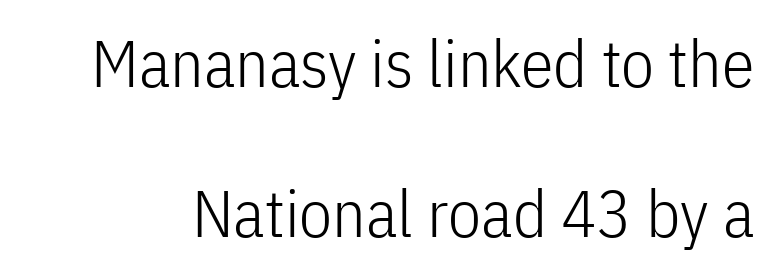
Q: Is the text bold? A: No.
Q: Is the text italic (slanted)? A: No, it is upright.
Q: Is the typeface a serif or a sans-serif typeface? A: Sans-serif.
Q: Is the text underlined? A: No.
Q: Is the spacing between letters normal or unusually wide? A: Normal.
Q: Is the spacing between lines tight, normal or loose? A: Loose.
Q: Width (condensed, normal, or wide)? A: Condensed.
Q: Stroke contrast? A: Low.
Q: x-height? A: Medium.
Q: Monospaced? A: No.
